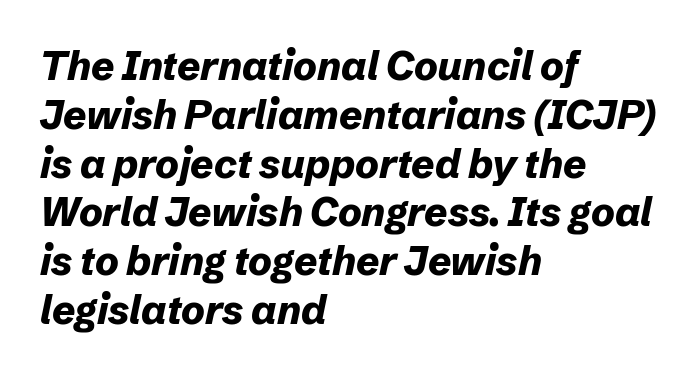
The image shows 40 px bold type, italic (leaning right); set left-aligned, line spacing 1.22x, normal letter spacing, not underlined; low stroke contrast and a medium x-height.
